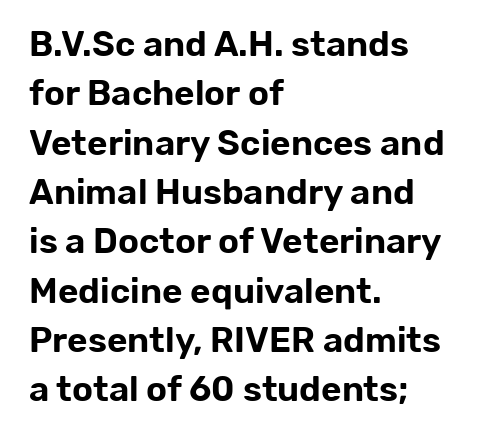
Plain, unruled lines of type. Proportional: the letters do not fall into vertical columns. The typography opts for an upright posture over an oblique one. These lines keep a tight, regular rhythm from letter to letter.
